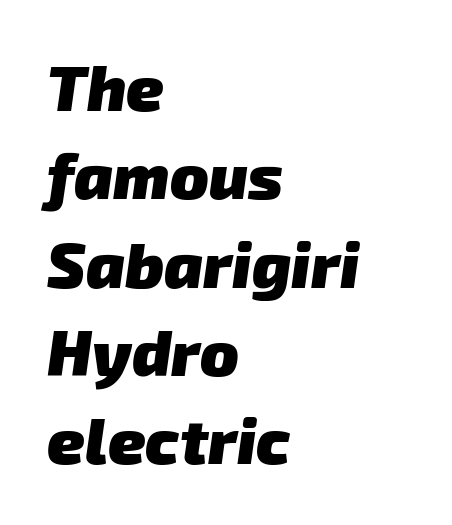
Q: Is the text bold? A: Yes.
Q: Is the typeface a serif or a sans-serif typeface? A: Sans-serif.
Q: Is the text underlined? A: No.
Q: How is the paragraph aligned? A: Left-aligned.
Q: Is the spacing between letters normal or unusually wide? A: Normal.
Q: Is the spacing between lines tight, normal or loose? A: Normal.
Q: Width (condensed, normal, or wide)? A: Normal.
Q: Stroke contrast? A: Low.
Q: x-height? A: Medium.
Q: Monospaced? A: No.
